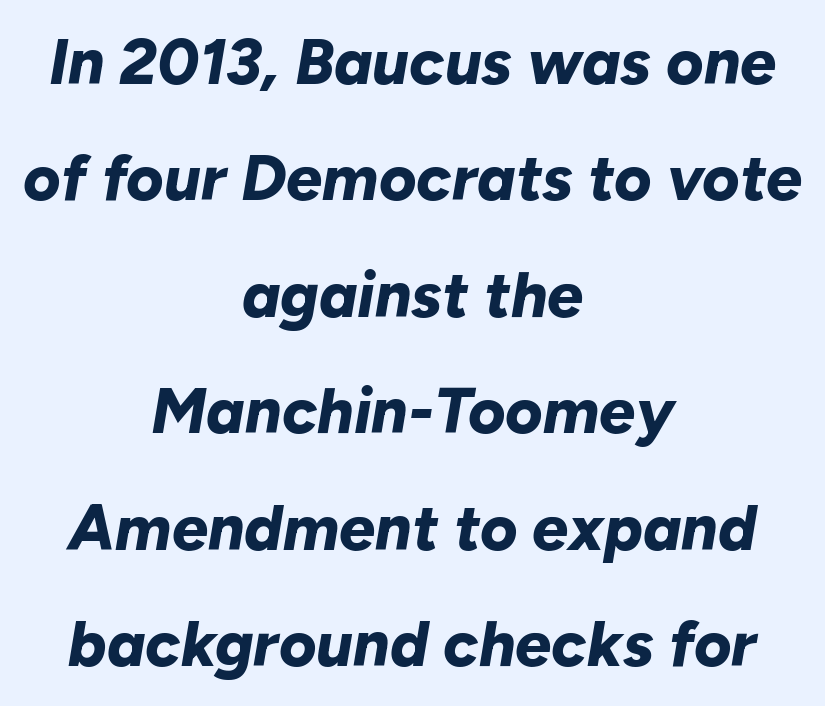
Is the letter spacing exaggerated? No — it looks like the ordinary default. Does the lettering tilt? It does — this is italic. Decoration check: the copy has no underline. Caption: multi-line text, centered on the measure. On the weight axis this lands at bold, roughly 700. The letters advance in unequal steps, a hallmark of proportional type.
